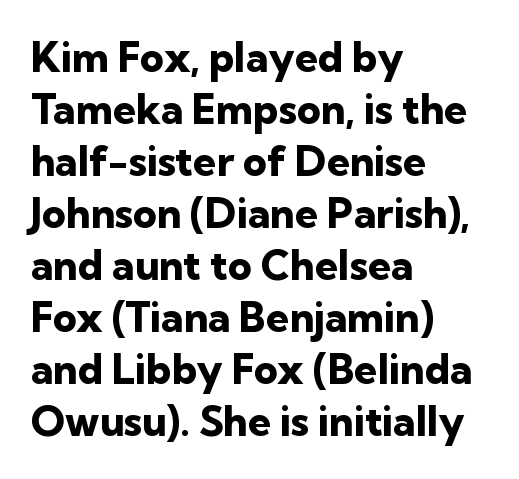
Q: Is the text bold? A: Yes.
Q: Is the text italic (slanted)? A: No, it is upright.
Q: Is the typeface a serif or a sans-serif typeface? A: Sans-serif.
Q: Is the text underlined? A: No.
Q: How is the paragraph aligned? A: Left-aligned.
Q: Is the spacing between letters normal or unusually wide? A: Normal.
Q: Is the spacing between lines tight, normal or loose? A: Normal.
Q: Width (condensed, normal, or wide)? A: Normal.
Q: Stroke contrast? A: Low.
Q: x-height? A: Medium.
Q: Monospaced? A: No.
